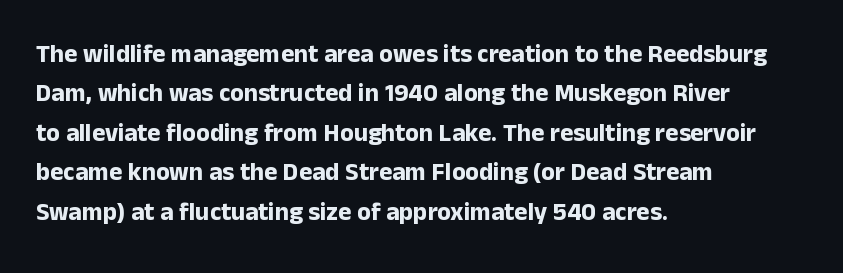
The image shows 25 px bold type, upright; set left-aligned, normal line spacing (1.58x), normal letter spacing, not underlined.
